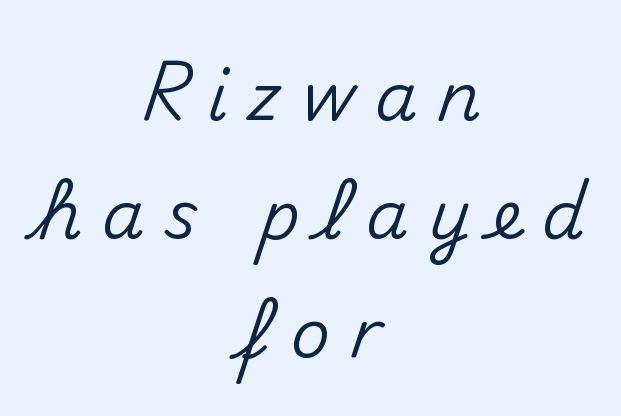
These lines are composed in type without serifs. Observe the wide spacing: letters keep a clear distance from each other. Here the designer chose a conventional face with non-uniform glyph widths. Each row of text sits above clean, open space. Centered paragraph, ragged on both sides.
